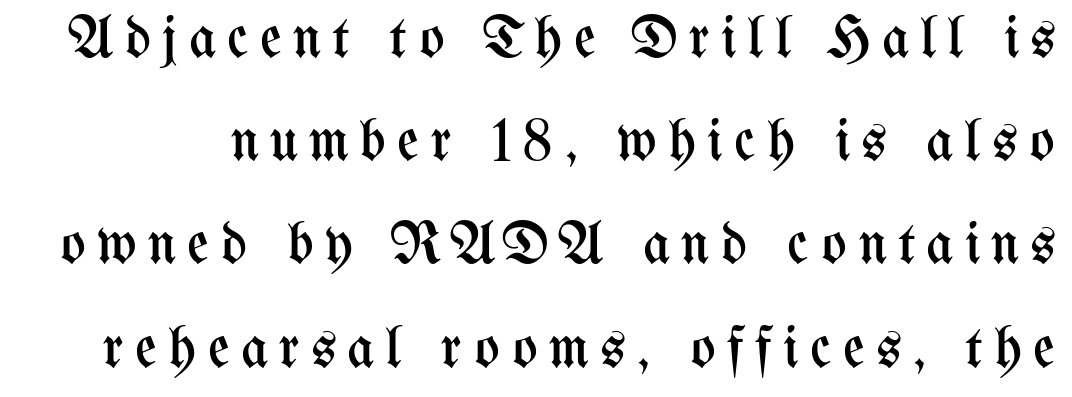
The image shows 59 px regular-weight, condensed type, upright; set line spacing 1.75x, not underlined; medium stroke contrast and a medium x-height.
